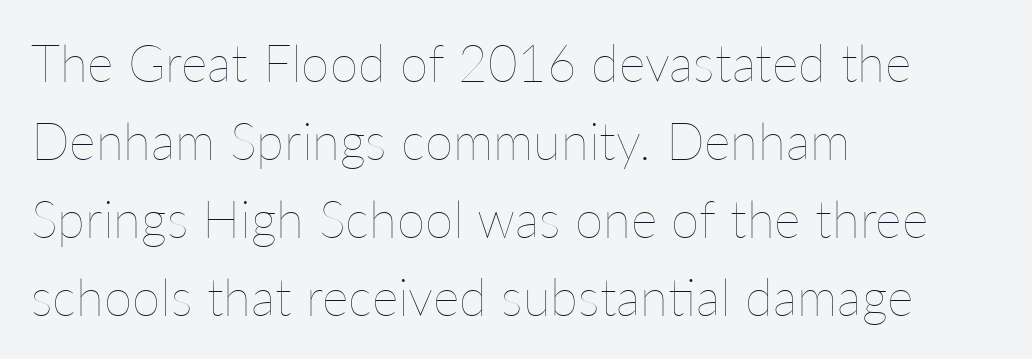
Q: Is the text bold? A: No.
Q: Is the text italic (slanted)? A: No, it is upright.
Q: Is the text underlined? A: No.
Q: How is the paragraph aligned? A: Left-aligned.
Q: Is the spacing between letters normal or unusually wide? A: Normal.
Q: Is the spacing between lines tight, normal or loose? A: Normal.
Q: Width (condensed, normal, or wide)? A: Normal.
Q: Stroke contrast? A: Low.
Q: x-height? A: Medium.
Q: Monospaced? A: No.
